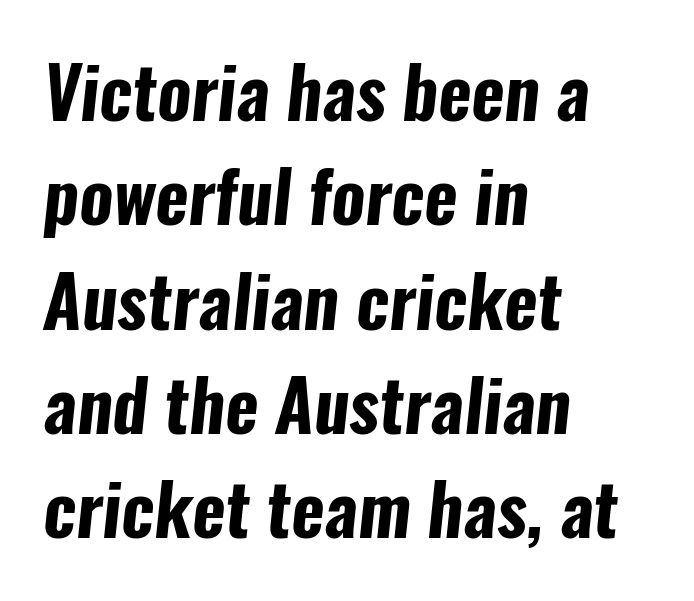
Q: Is the text bold? A: Yes.
Q: Is the typeface a serif or a sans-serif typeface? A: Sans-serif.
Q: Is the text underlined? A: No.
Q: How is the paragraph aligned? A: Left-aligned.
Q: Is the spacing between letters normal or unusually wide? A: Normal.
Q: Is the spacing between lines tight, normal or loose? A: Normal.
Q: Width (condensed, normal, or wide)? A: Condensed.
Q: Stroke contrast? A: Low.
Q: x-height? A: Medium.
Q: Monospaced? A: No.
